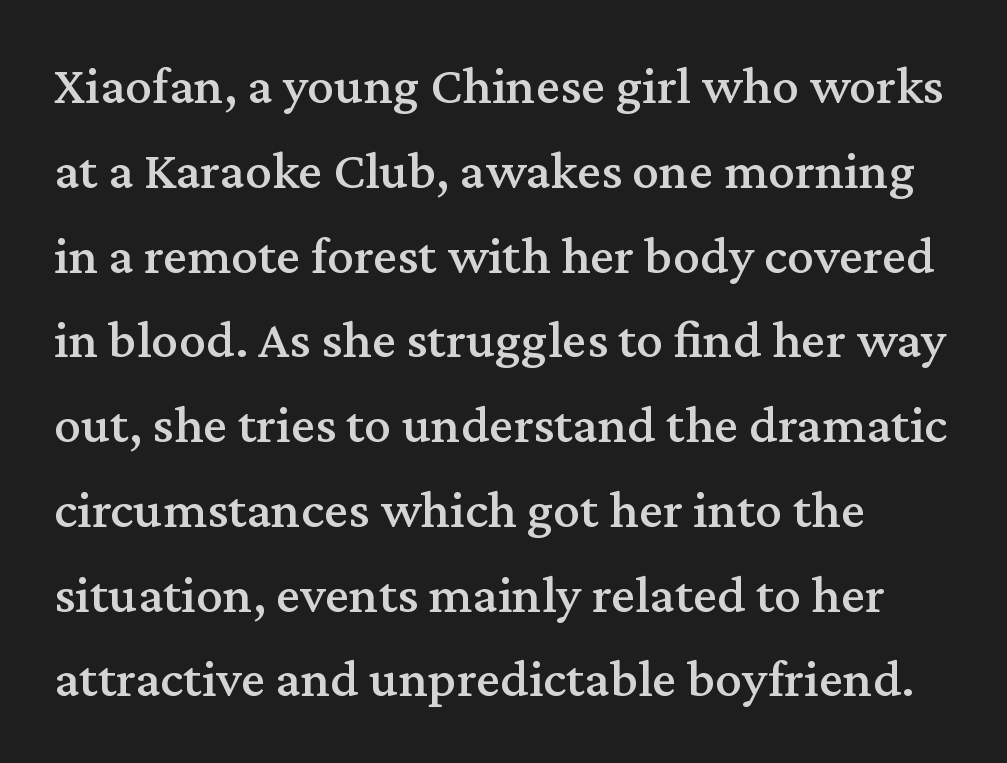
{"serif": "yes", "italic": "no", "width": "normal", "stroke_contrast": "medium", "x_height": "medium", "monospaced": "no", "underline": "no", "line_spacing": "normal", "line_spacing_ratio": 1.57, "letter_spacing": "normal", "letter_spacing_em": 0.0, "glyph_px": 54}
